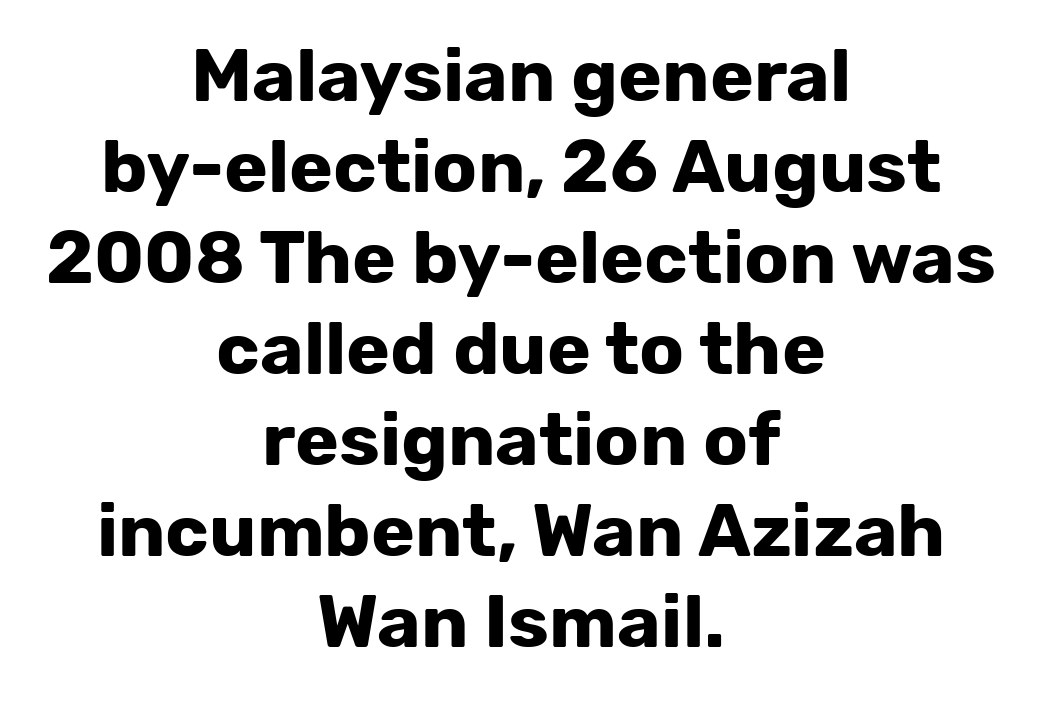
Q: Is the text bold? A: Yes.
Q: Is the text italic (slanted)? A: No, it is upright.
Q: Is the typeface a serif or a sans-serif typeface? A: Sans-serif.
Q: Is the text underlined? A: No.
Q: How is the paragraph aligned? A: Centered.
Q: Is the spacing between letters normal or unusually wide? A: Normal.
Q: Width (condensed, normal, or wide)? A: Normal.
Q: Stroke contrast? A: Low.
Q: x-height? A: Medium.
Q: Monospaced? A: No.
